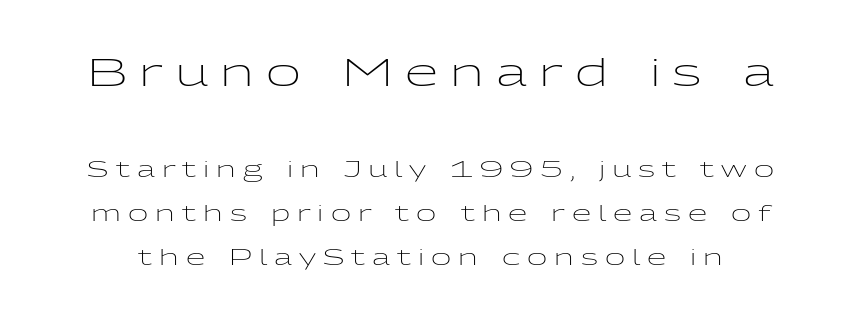
Character widths vary here, with narrow letters taking less room than wide ones. Is the letter spacing exaggerated? Yes — the characters are pushed far apart. Honestly, there is no underline to notice here at all. The letters look calm and open, with moderate or lighter stems. Quick note: interline space is abundant.
